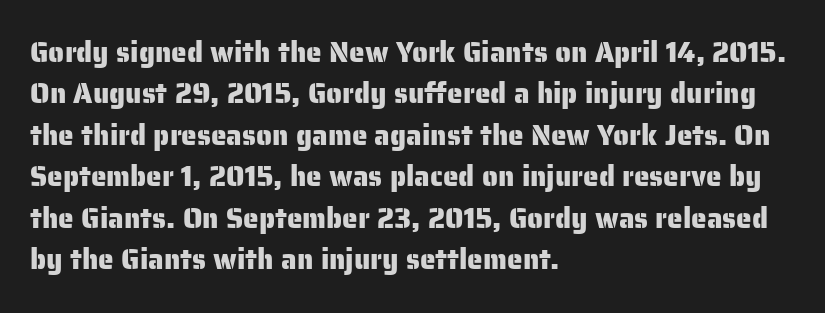
Q: Is the text italic (slanted)? A: No, it is upright.
Q: Is the typeface a serif or a sans-serif typeface? A: Sans-serif.
Q: Is the text underlined? A: No.
Q: How is the paragraph aligned? A: Left-aligned.
Q: Is the spacing between letters normal or unusually wide? A: Normal.
Q: Is the spacing between lines tight, normal or loose? A: Normal.
Q: Width (condensed, normal, or wide)? A: Normal.
Q: Stroke contrast? A: Low.
Q: x-height? A: Medium.
Q: Monospaced? A: No.
